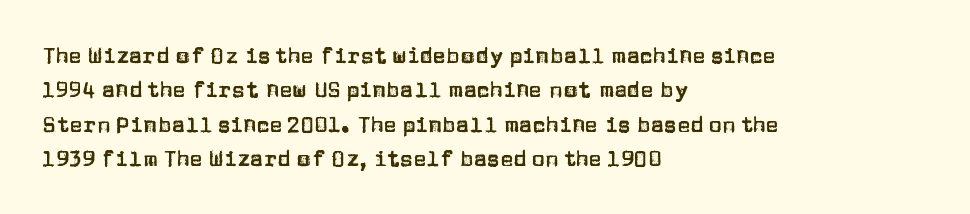
Teacher's note: observe the even left margin — that is flush-left alignment. The passage shown has conventional tracking throughout. It's the straight-up-and-down kind of type. The block of text has a typical density, with ordinary space between rows. The area under the type is left untouched.
